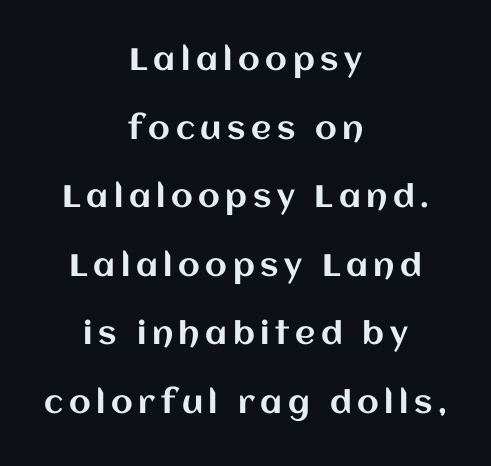
The passage shown is typed in a proportional face where columns would drift. Descenders hang freely into open space. The paragraph has two soft edges and a firm central axis. Every character sits straight up, as roman type does. Regarding leading, the lines here are spaced well apart.
